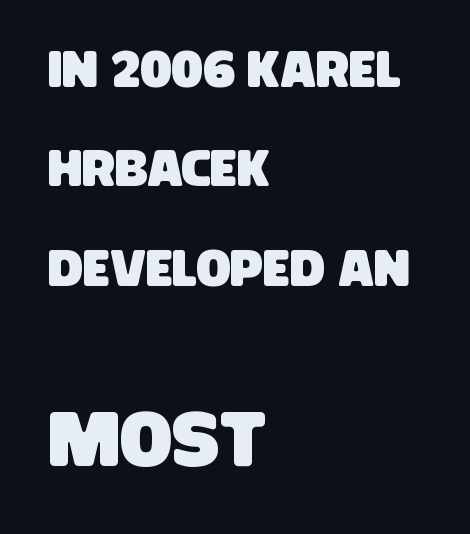
Q: Is the typeface a serif or a sans-serif typeface? A: Sans-serif.
Q: Is the text underlined? A: No.
Q: How is the paragraph aligned? A: Left-aligned.
Q: Is the spacing between letters normal or unusually wide? A: Normal.
Q: Is the spacing between lines tight, normal or loose? A: Loose.
Q: Which block of text is set in a larger size, the first (top) or the second (bottom)? A: The second (bottom) one.
Q: Width (condensed, normal, or wide)? A: Condensed.
Q: Stroke contrast? A: Low.
Q: x-height? A: Large.
Q: Monospaced? A: No.
